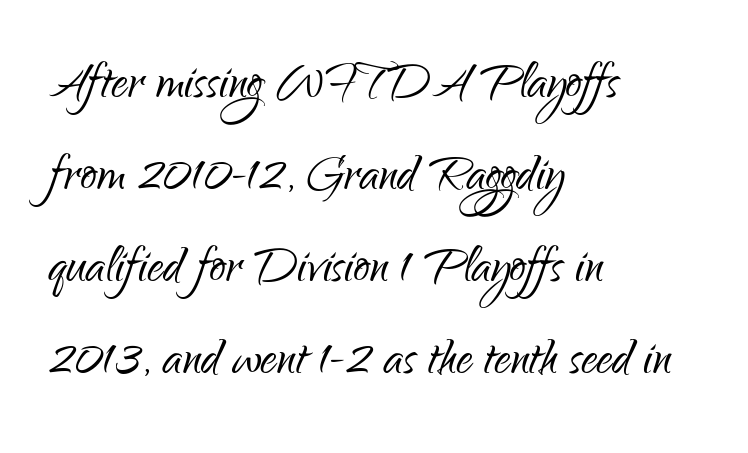
{"serif": "no", "bold": "no", "weight": "light", "width": "condensed", "stroke_contrast": "low", "x_height": "small", "monospaced": "no", "underline": "no", "align": "left", "line_spacing": "normal", "line_spacing_ratio": 1.44, "letter_spacing": "normal", "letter_spacing_em": 0.0, "glyph_px": 64}
